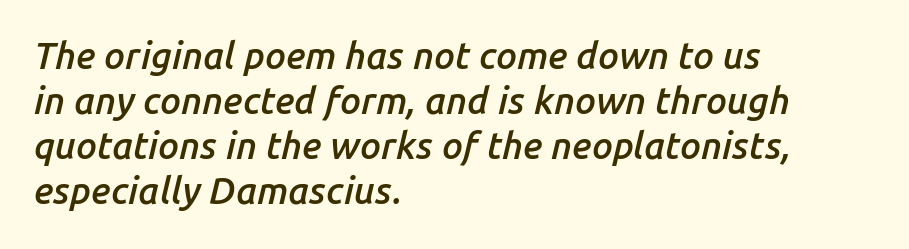
The image shows 37 px semibold type, italic (leaning right); set left-aligned, line spacing 1.22x, normal letter spacing, not underlined; low stroke contrast and a medium x-height.
